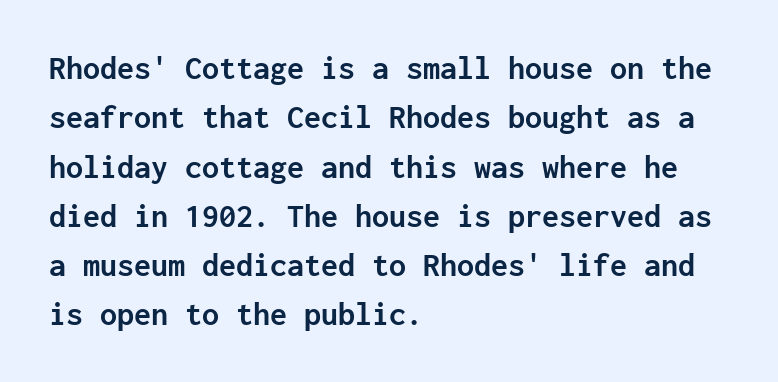
This rendering features lettering with no underline. The characters look thick and weighty, a clear bold. This sample is left-justified, so line endings fall wherever the words run out. What stands out about the letter spacing? Nothing — it is the standard amount.
